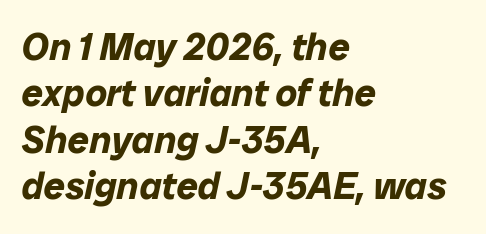
The image shows 38 px bold type, italic (leaning right); set left-aligned, line spacing 1.22x, normal letter spacing, not underlined; low stroke contrast and a medium x-height.
